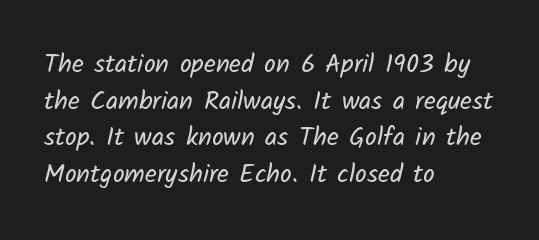
The image shows 26 px text type; set left-aligned, normal line spacing (1.41x), normal letter spacing, not underlined.
